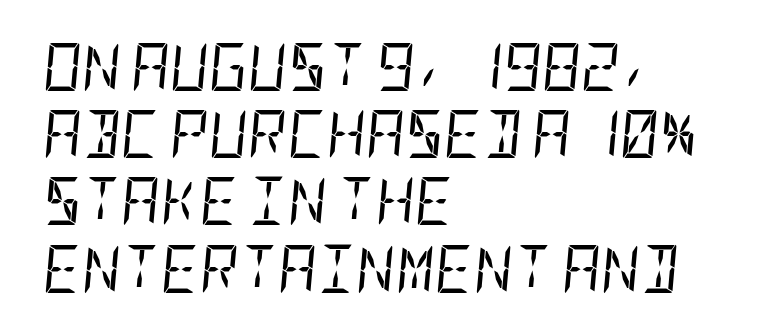
{"italic": "yes", "lean": "right", "slant_degrees": 5, "bold": "no", "weight": "regular", "width": "condensed", "stroke_contrast": "low", "x_height": "large", "underline": "no", "align": "left", "line_spacing": "normal", "line_spacing_ratio": 1.4, "letter_spacing": "normal", "letter_spacing_em": 0.0, "glyph_px": 48}
